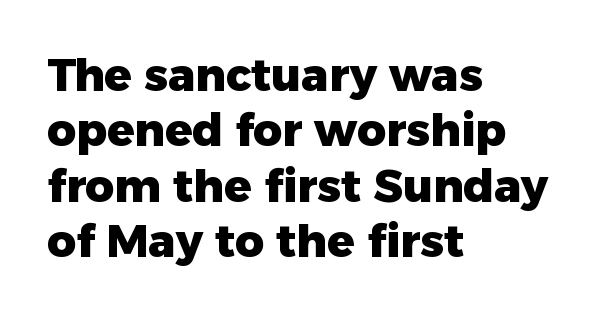
Descenders hang freely into open space. Does the lettering tilt? It doesn't — this is upright. Caption: multi-line text, flush left, ragged right. What stands out about the letter spacing? Nothing — it is the standard amount.
